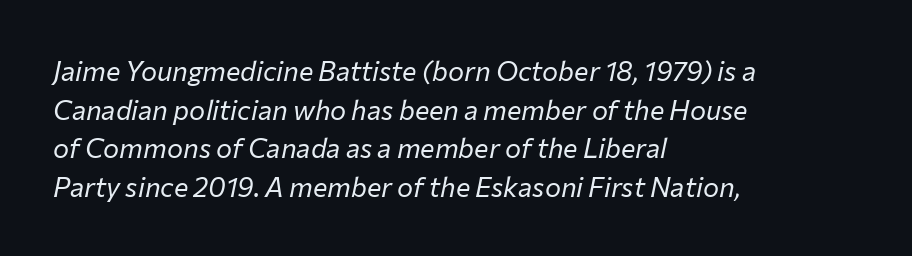
Q: Is the text bold? A: No.
Q: Is the text italic (slanted)? A: Yes, it leans right by about 12 degrees.
Q: Is the text underlined? A: No.
Q: How is the paragraph aligned? A: Left-aligned.
Q: Is the spacing between letters normal or unusually wide? A: Normal.
Q: Is the spacing between lines tight, normal or loose? A: Normal.
